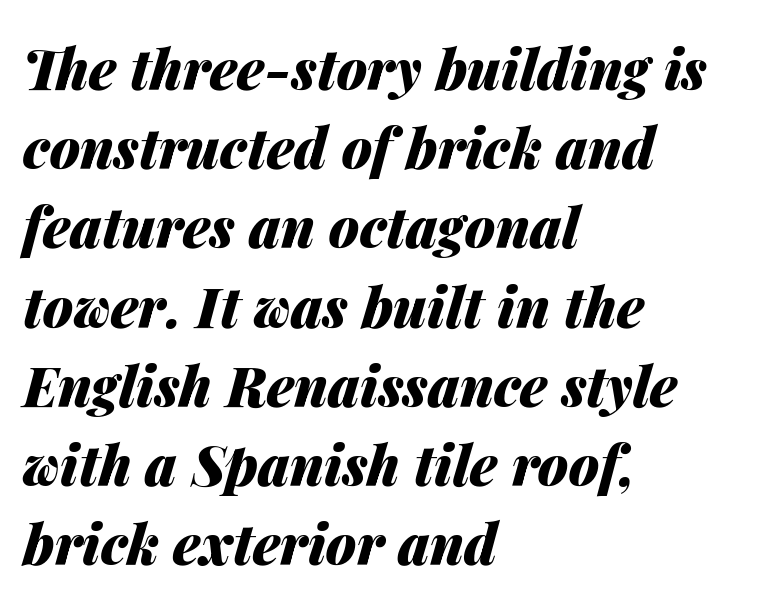
The image shows 55 px heavy type, italic (leaning right); set left-aligned, normal line spacing (1.44x), normal letter spacing, not underlined; medium stroke contrast and a medium x-height.
